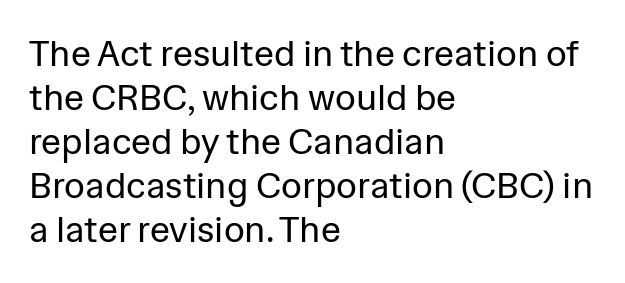
{"serif": "no", "italic": "no", "bold": "no", "weight": "regular", "width": "normal", "stroke_contrast": "low", "x_height": "medium", "monospaced": "no", "underline": "no", "align": "left", "line_spacing_ratio": 1.22, "letter_spacing": "normal", "letter_spacing_em": 0.0, "glyph_px": 36}
